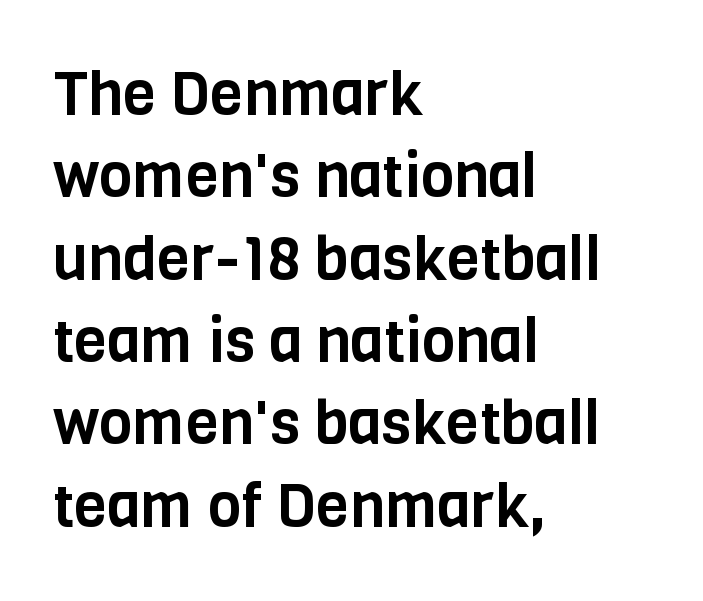
Q: Is the text italic (slanted)? A: No, it is upright.
Q: Is the typeface a serif or a sans-serif typeface? A: Sans-serif.
Q: Is the text underlined? A: No.
Q: How is the paragraph aligned? A: Left-aligned.
Q: Is the spacing between letters normal or unusually wide? A: Normal.
Q: Is the spacing between lines tight, normal or loose? A: Normal.
Q: Width (condensed, normal, or wide)? A: Condensed.
Q: Stroke contrast? A: Low.
Q: x-height? A: Large.
Q: Monospaced? A: No.
